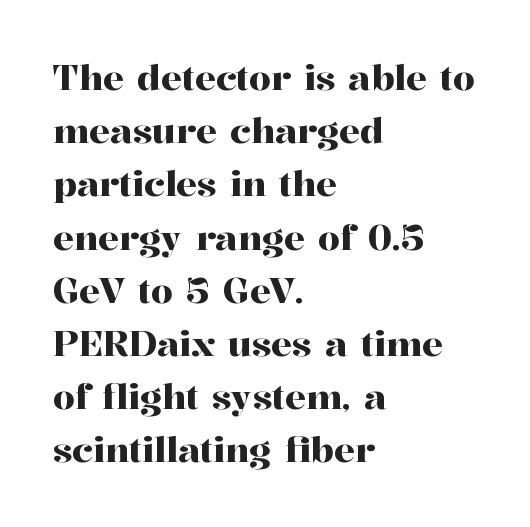
Q: Is the text italic (slanted)? A: No, it is upright.
Q: Is the typeface a serif or a sans-serif typeface? A: Serif.
Q: Is the text underlined? A: No.
Q: How is the paragraph aligned? A: Left-aligned.
Q: Is the spacing between letters normal or unusually wide? A: Normal.
Q: Is the spacing between lines tight, normal or loose? A: Normal.
Q: Width (condensed, normal, or wide)? A: Normal.
Q: Stroke contrast? A: High.
Q: x-height? A: Medium.
Q: Monospaced? A: No.
